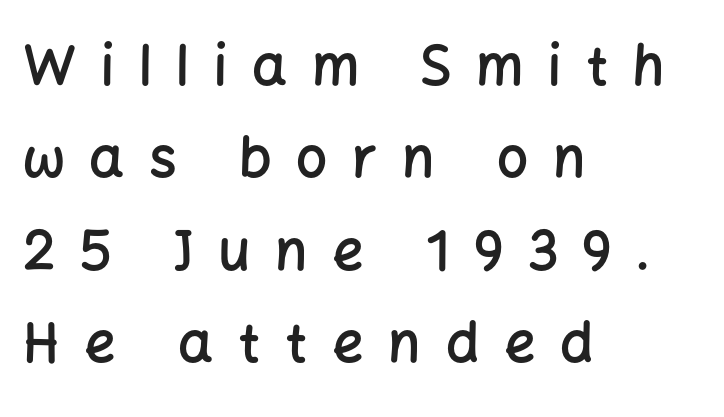
Letter spacing: wide. These lines carry some extra weight — a demibold, not a full bold. The rendering anchors every line to the left-hand side. The area under the type is left untouched. The rendering uses natural spacing where letterforms have individual widths.
